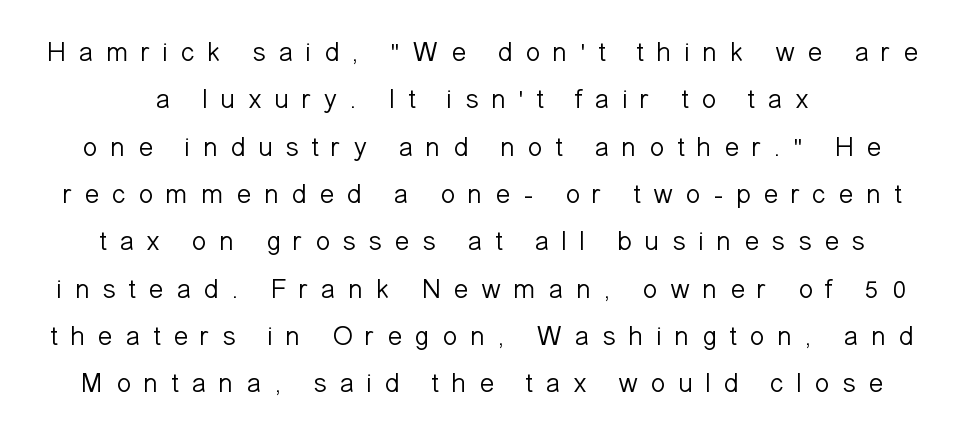
Q: Is the text bold? A: No.
Q: Is the text italic (slanted)? A: No, it is upright.
Q: Is the typeface a serif or a sans-serif typeface? A: Sans-serif.
Q: Is the text underlined? A: No.
Q: How is the paragraph aligned? A: Centered.
Q: Is the spacing between letters normal or unusually wide? A: Unusually wide.
Q: Is the spacing between lines tight, normal or loose? A: Normal.
Q: Width (condensed, normal, or wide)? A: Normal.
Q: Stroke contrast? A: Low.
Q: x-height? A: Medium.
Q: Monospaced? A: No.
